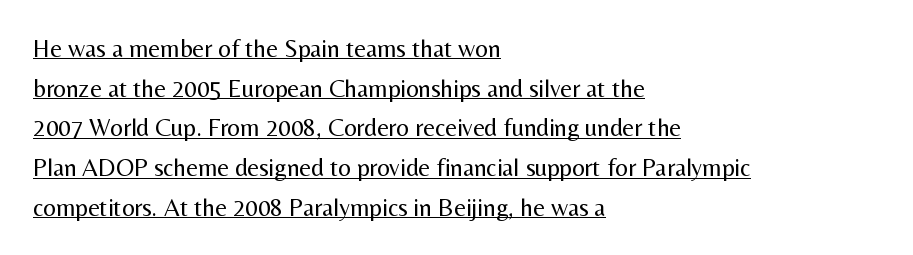
Teacher's note: observe the even left margin — that is flush-left alignment. Notice how a bar underscores the lettering throughout. Is there any slant? The stems are plumb. The rendering keeps characters at their native spacing. If you measured baseline to baseline, you'd find a middling distance.
